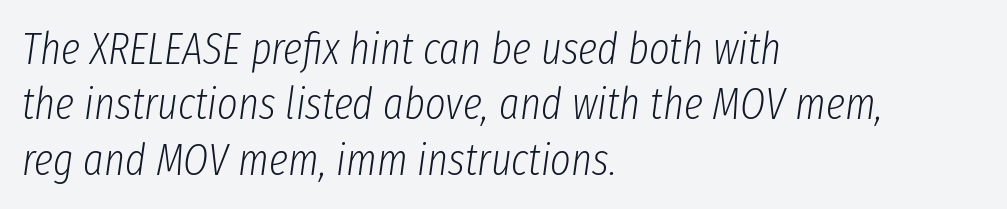
Q: Is the text bold? A: No.
Q: Is the text italic (slanted)? A: Yes, it leans right by about 8 degrees.
Q: Is the text underlined? A: No.
Q: How is the paragraph aligned? A: Left-aligned.
Q: Is the spacing between letters normal or unusually wide? A: Normal.
Q: Is the spacing between lines tight, normal or loose? A: Normal.
Q: Width (condensed, normal, or wide)? A: Condensed.
Q: Stroke contrast? A: Low.
Q: x-height? A: Medium.
Q: Monospaced? A: No.
